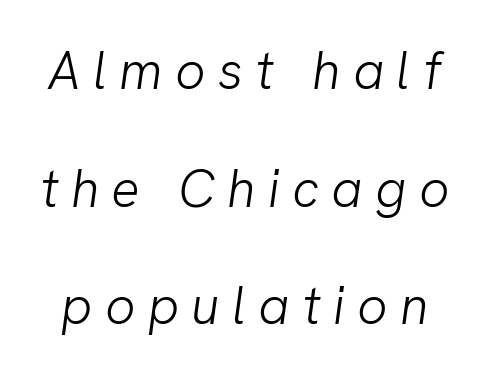
The image shows 53 px light sans-serif type; set loose line spacing (2.22x), unusually wide letter spacing (+0.23 em), not underlined; low stroke contrast and a medium x-height.
